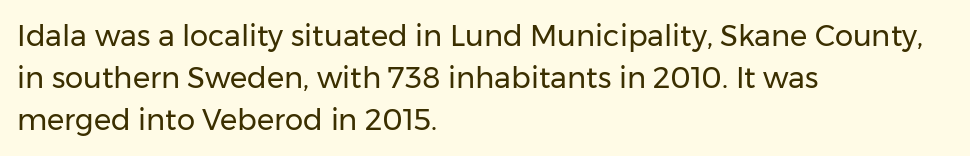
{"serif": "no", "italic": "no", "bold": "no", "weight": "regular", "width": "normal", "stroke_contrast": "low", "x_height": "medium", "monospaced": "no", "underline": "no", "align": "left", "line_spacing": "normal", "line_spacing_ratio": 1.45, "letter_spacing": "normal", "letter_spacing_em": 0.0, "glyph_px": 29}
